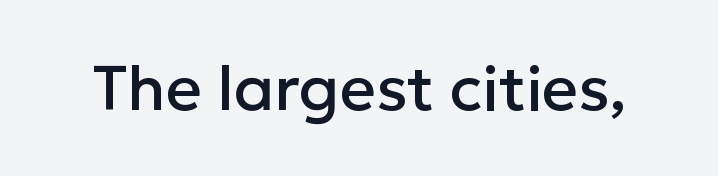
In terms of letterspacing, this is plain default setting. These lines are rendered in a variable-pitch font. Lines of text with bare space underneath. Typographically, this falls in the sans-serif category. Rendered with straight, roman letterforms.
